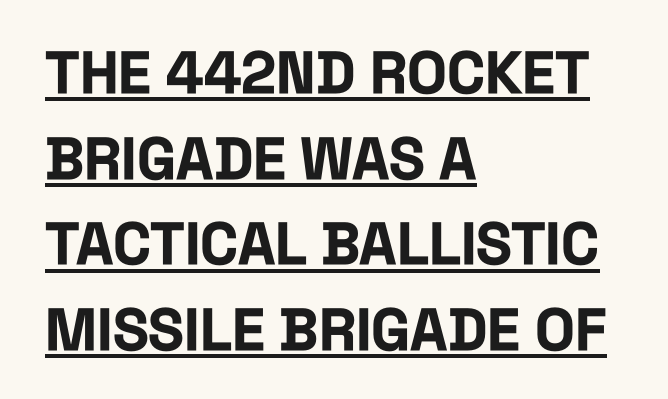
Proportional: the letters do not fall into vertical columns. Is the block centered? No — it sits flush against the left margin. Underlined type. Weight check: bold — yes, fully. Does extra space separate the letters? No, they use regular spacing. A normal amount of white space separates one row of letters from the next.
